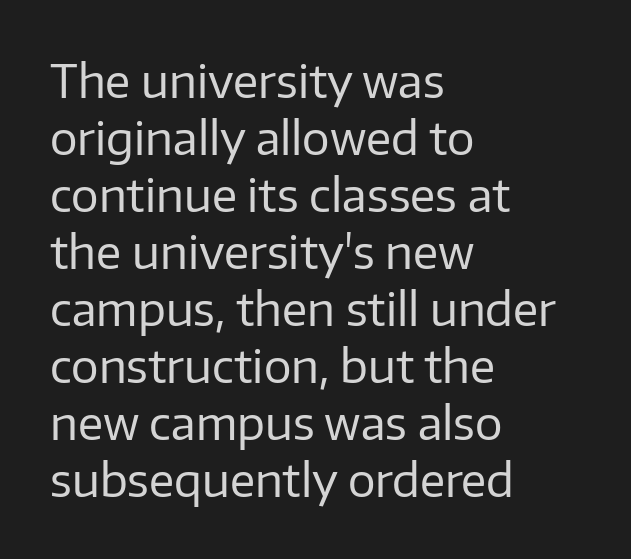
The image shows 46 px regular-weight sans-serif type, upright; set left-aligned, line spacing 1.24x, normal letter spacing, not underlined; low stroke contrast and a medium x-height.
